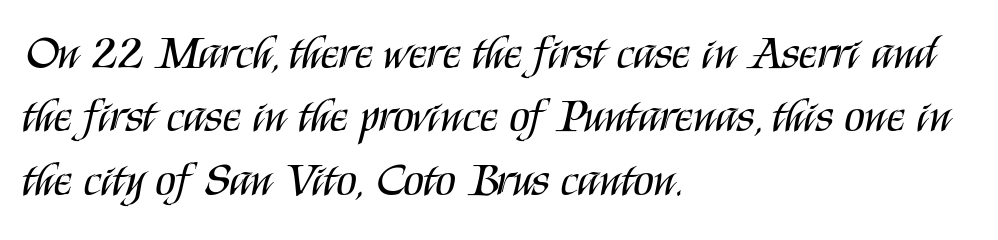
{"serif": "no", "bold": "no", "weight": "regular", "width": "condensed", "stroke_contrast": "medium", "x_height": "large", "monospaced": "no", "underline": "no", "align": "left", "line_spacing": "normal", "line_spacing_ratio": 1.35, "letter_spacing": "normal", "letter_spacing_em": 0.0, "glyph_px": 47}
